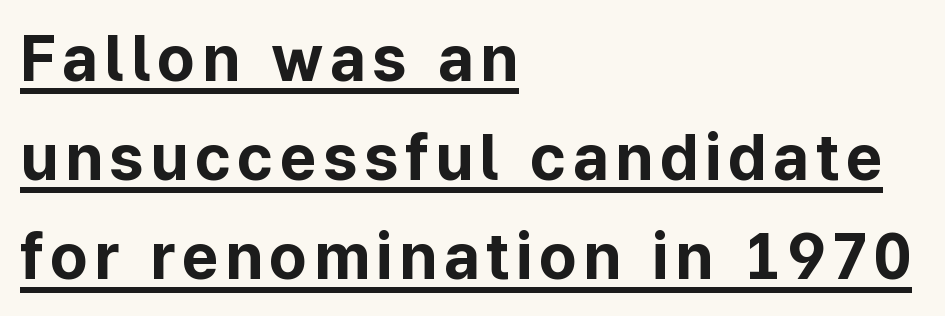
{"serif": "no", "italic": "no", "bold": "yes", "weight": "bold", "width": "normal", "stroke_contrast": "low", "x_height": "medium", "monospaced": "no", "underline": "yes", "align": "left", "line_spacing": "normal", "line_spacing_ratio": 1.55, "glyph_px": 64}
